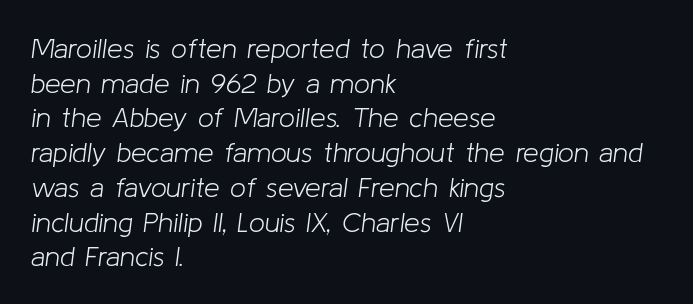
Do the characters align in a grid? No, the font is proportional. The gap between lines stays unmarked. In terms of posture, this sample is oblique. What stands out about the letter spacing? Nothing — it is the standard amount.
